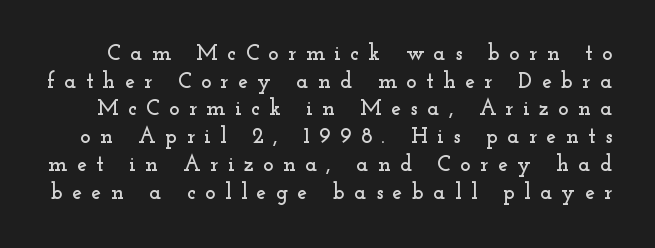
Q: Is the text italic (slanted)? A: No, it is upright.
Q: Is the text underlined? A: No.
Q: Is the spacing between letters normal or unusually wide? A: Unusually wide.
Q: Is the spacing between lines tight, normal or loose? A: Normal.
